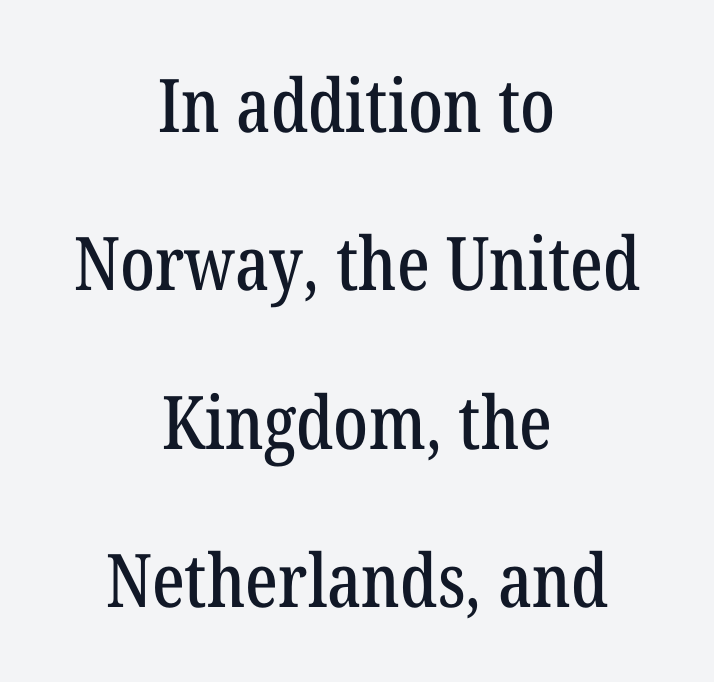
{"serif": "yes", "italic": "no", "width": "condensed", "stroke_contrast": "low", "x_height": "medium", "monospaced": "no", "underline": "no", "align": "center", "line_spacing": "loose", "line_spacing_ratio": 2.14, "letter_spacing": "normal", "letter_spacing_em": 0.0, "glyph_px": 74}
